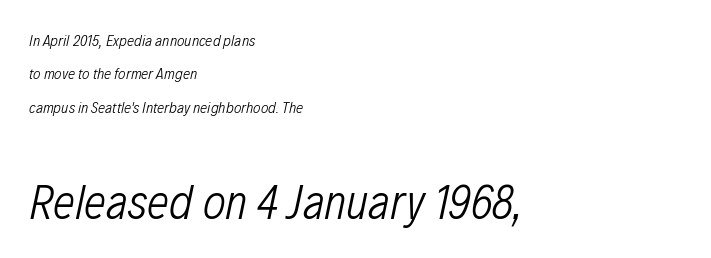
The lower block of text is set noticeably larger than the block above it. The type is set solid horizontally, with unmodified tracking. Students, observe: this is what heavily led, spacious text looks like. Descenders hang freely into open space. Emphasis-style slanted type is in use. The typesetter chose a ragged-right arrangement here.
